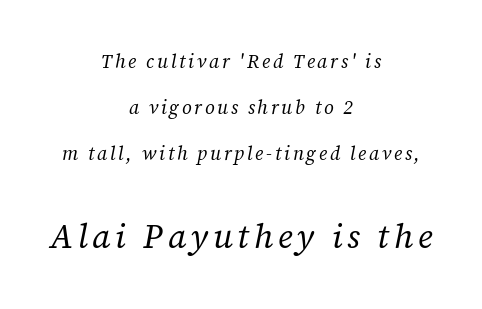
Which of the two is more prominent by size? The second, at the bottom. No chunkiness to these letters — they're not bold. Old-style or modern, the face here clearly has serifs. The space between consecutive lines is lavish. Layout note: lines centered. Here the designer chose a conventional face with non-uniform glyph widths.
